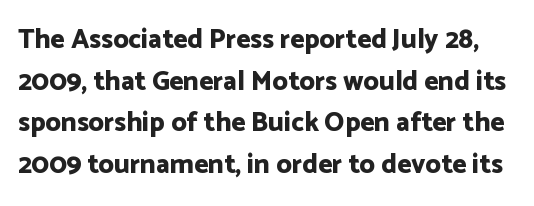
Q: Is the text bold? A: Yes.
Q: Is the text italic (slanted)? A: No, it is upright.
Q: Is the text underlined? A: No.
Q: Is the spacing between letters normal or unusually wide? A: Normal.
Q: Is the spacing between lines tight, normal or loose? A: Normal.
